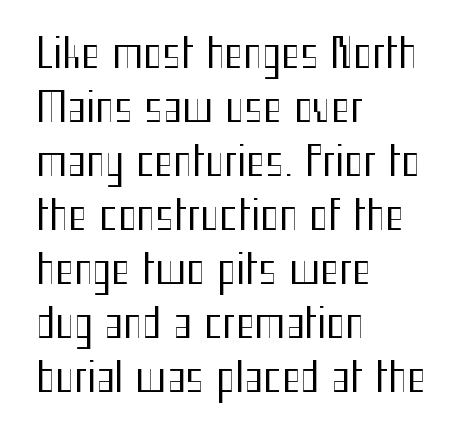
{"serif": "no", "italic": "no", "bold": "no", "weight": "regular", "width": "condensed", "stroke_contrast": "medium", "x_height": "medium", "monospaced": "no", "underline": "no", "align": "left", "line_spacing": "normal", "line_spacing_ratio": 1.35, "letter_spacing": "normal", "letter_spacing_em": 0.0, "glyph_px": 40}
